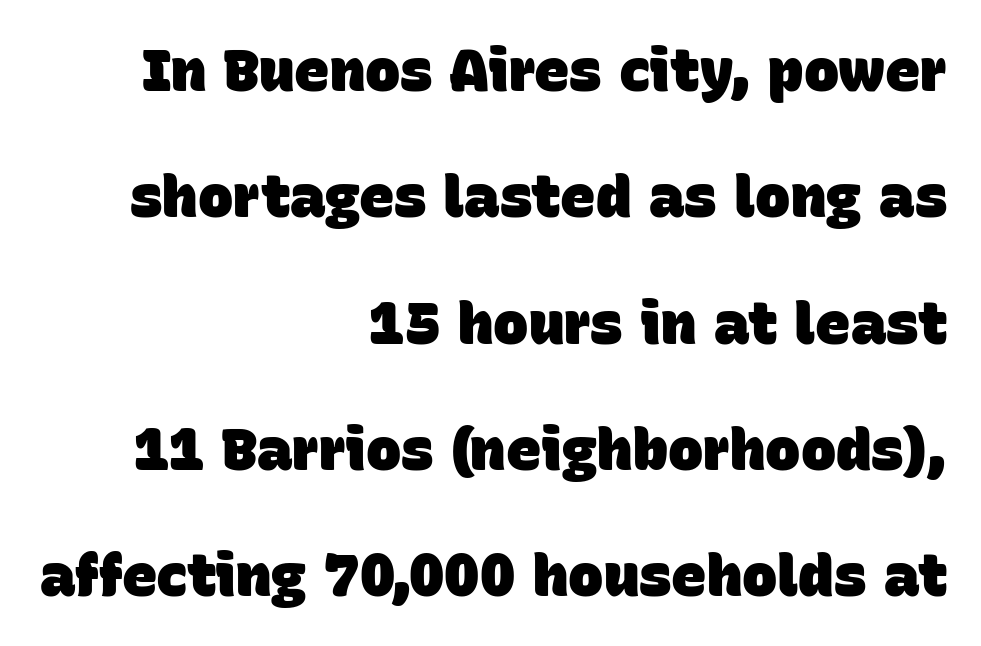
{"serif": "no", "bold": "yes", "weight": "heavy", "width": "normal", "stroke_contrast": "low", "x_height": "large", "monospaced": "no", "underline": "no", "align": "right", "line_spacing": "loose", "line_spacing_ratio": 2.14, "letter_spacing": "normal", "letter_spacing_em": 0.0, "glyph_px": 59}
